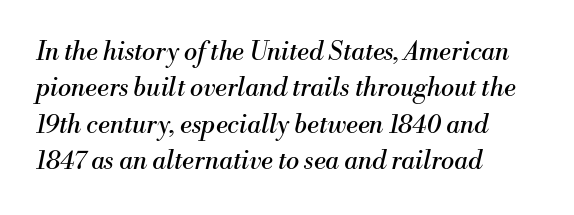
Q: Is the text bold? A: No.
Q: Is the text italic (slanted)? A: Yes, it leans right by about 13 degrees.
Q: Is the text underlined? A: No.
Q: How is the paragraph aligned? A: Left-aligned.
Q: Is the spacing between letters normal or unusually wide? A: Normal.
Q: Is the spacing between lines tight, normal or loose? A: Normal.
